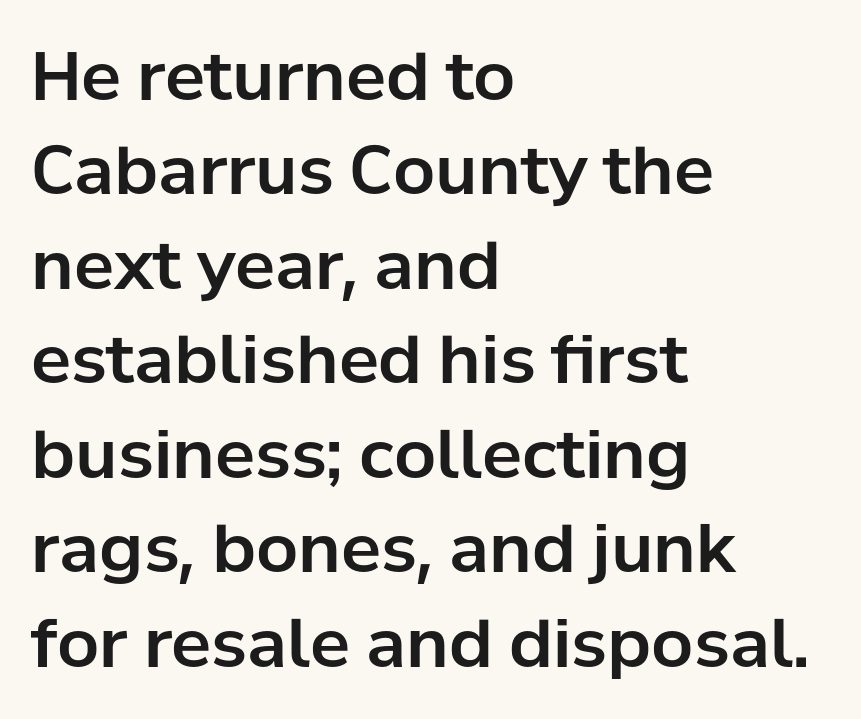
{"serif": "no", "italic": "no", "width": "normal", "stroke_contrast": "low", "x_height": "medium", "monospaced": "no", "underline": "no", "align": "left", "line_spacing": "normal", "line_spacing_ratio": 1.41, "letter_spacing": "normal", "letter_spacing_em": 0.0, "glyph_px": 67}
